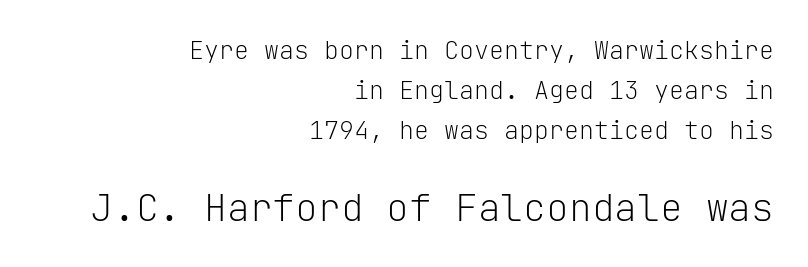
{"serif": "no", "italic": "no", "bold": "no", "weight": "light", "width": "normal", "stroke_contrast": "low", "x_height": "medium", "monospaced": "yes", "underline": "no", "align": "right", "line_spacing": "normal", "line_spacing_ratio": 1.6, "letter_spacing": "normal", "letter_spacing_em": 0.0, "larger_block": "second", "size_ratio": 1.52, "glyph_px": 38}
